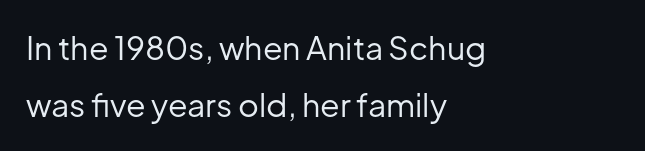
{"serif": "no", "italic": "no", "bold": "no", "weight": "regular", "width": "normal", "stroke_contrast": "low", "x_height": "medium", "monospaced": "no", "underline": "no", "align": "left", "line_spacing_ratio": 1.78, "letter_spacing": "normal", "letter_spacing_em": 0.0, "glyph_px": 32}
